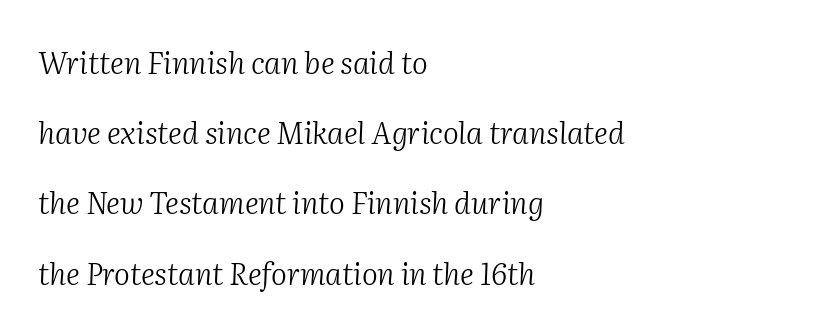
These lines stand farther apart than default settings would place them. Examine the stroke ends and you'll spot serifs. The lines are quadded left. Each letter keeps its own natural width here, so spacing adapts to shape. Underlining? Definitely not there. This is not heavy type; no bold has been used.
